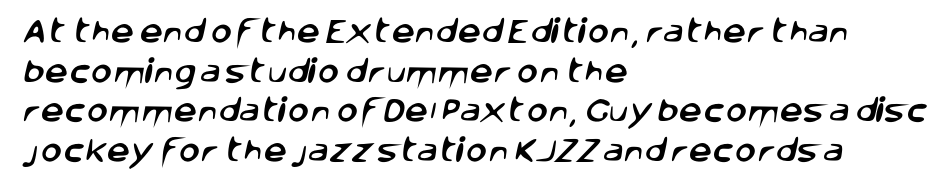
The image shows 26 px text type; set left-aligned, normal line spacing (1.52x), normal letter spacing, not underlined.
